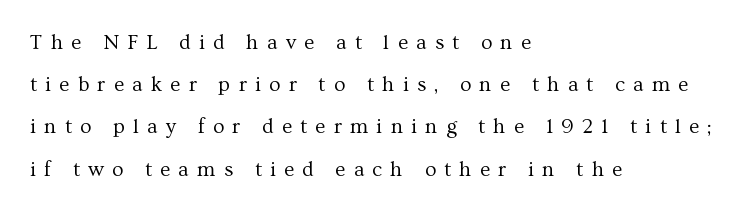
Q: Is the text bold? A: No.
Q: Is the text italic (slanted)? A: No, it is upright.
Q: Is the text underlined? A: No.
Q: How is the paragraph aligned? A: Left-aligned.
Q: Is the spacing between letters normal or unusually wide? A: Unusually wide.
Q: Is the spacing between lines tight, normal or loose? A: Loose.
